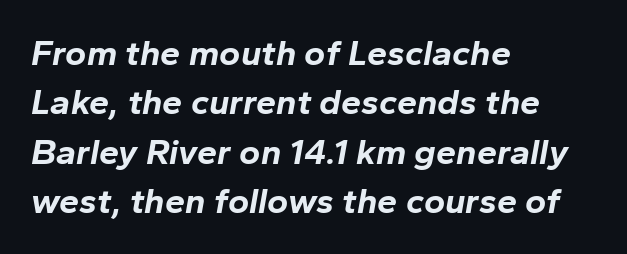
The image shows 36 px bold type, italic (leaning right); set left-aligned, normal line spacing (1.37x), normal letter spacing, not underlined; low stroke contrast and a medium x-height.
